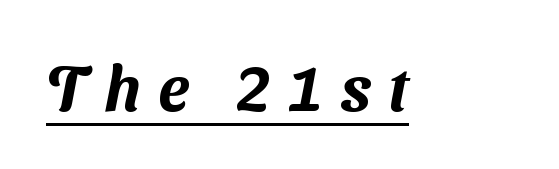
{"serif": "no", "width": "normal", "stroke_contrast": "medium", "x_height": "medium", "monospaced": "no", "underline": "yes", "letter_spacing": "wide", "letter_spacing_em": 0.29, "glyph_px": 63}
